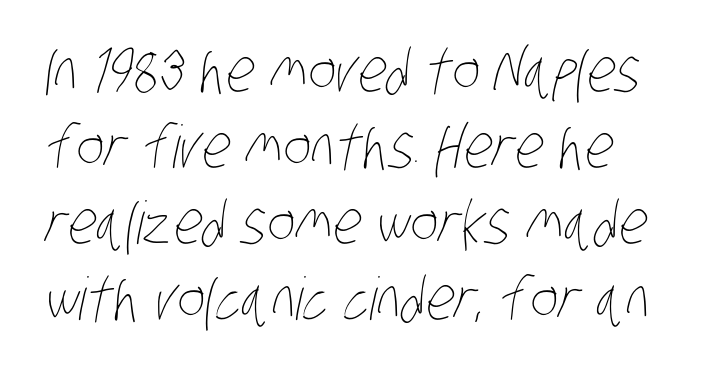
{"bold": "no", "weight": "thin", "width": "condensed", "stroke_contrast": "low", "x_height": "large", "monospaced": "no", "underline": "no", "line_spacing": "normal", "line_spacing_ratio": 1.29, "letter_spacing": "normal", "letter_spacing_em": 0.0, "glyph_px": 59}
